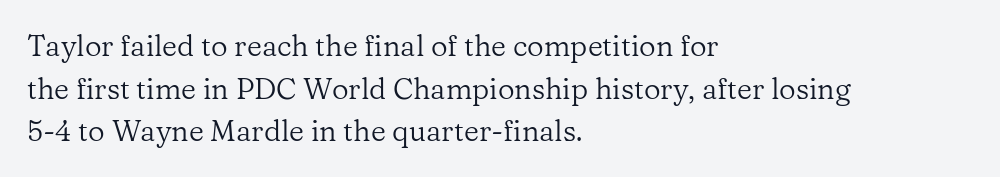
{"serif": "yes", "italic": "no", "bold": "no", "weight": "regular", "width": "normal", "stroke_contrast": "low", "x_height": "medium", "monospaced": "no", "underline": "no", "align": "left", "line_spacing": "normal", "line_spacing_ratio": 1.47, "letter_spacing": "normal", "letter_spacing_em": 0.0, "glyph_px": 29}
